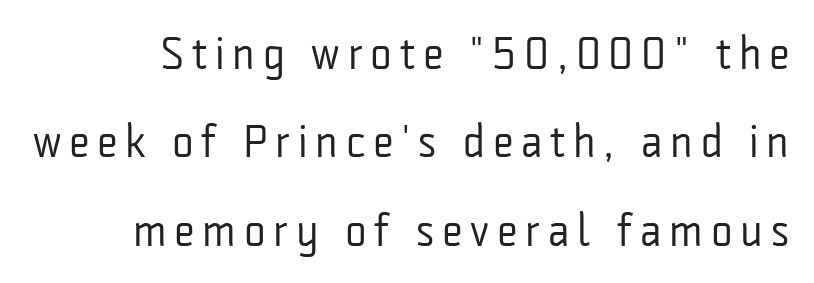
Q: Is the text bold? A: No.
Q: Is the text italic (slanted)? A: No, it is upright.
Q: Is the typeface a serif or a sans-serif typeface? A: Sans-serif.
Q: Is the text underlined? A: No.
Q: Is the spacing between lines tight, normal or loose? A: Loose.
Q: Width (condensed, normal, or wide)? A: Condensed.
Q: Stroke contrast? A: Low.
Q: x-height? A: Medium.
Q: Monospaced? A: No.
